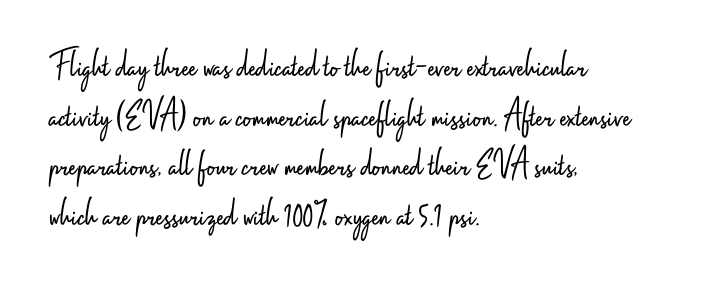
Q: Is the text bold? A: No.
Q: Is the text italic (slanted)? A: Yes.
Q: Is the typeface a serif or a sans-serif typeface? A: Sans-serif.
Q: Is the text underlined? A: No.
Q: How is the paragraph aligned? A: Left-aligned.
Q: Is the spacing between letters normal or unusually wide? A: Normal.
Q: Width (condensed, normal, or wide)? A: Condensed.
Q: Stroke contrast? A: Low.
Q: x-height? A: Small.
Q: Monospaced? A: No.
